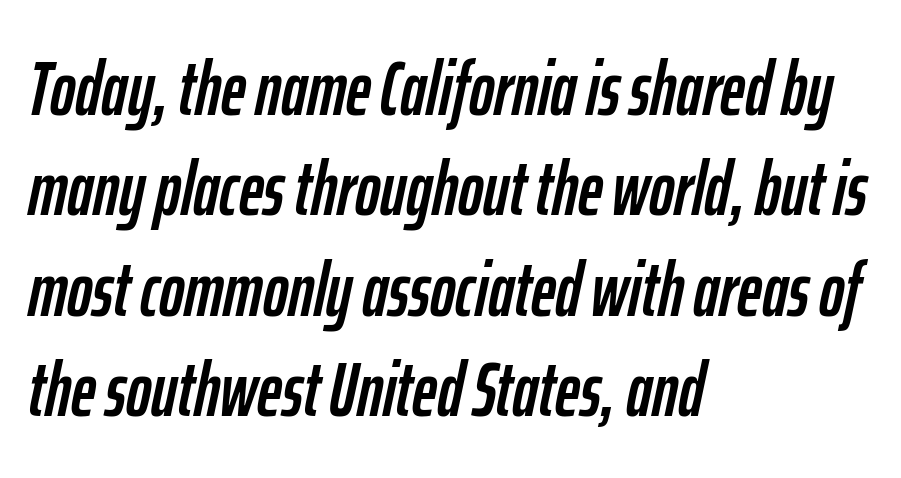
Q: Is the text italic (slanted)? A: Yes, it leans right by about 12 degrees.
Q: Is the text underlined? A: No.
Q: How is the paragraph aligned? A: Left-aligned.
Q: Is the spacing between letters normal or unusually wide? A: Normal.
Q: Is the spacing between lines tight, normal or loose? A: Normal.
Q: Width (condensed, normal, or wide)? A: Condensed.
Q: Stroke contrast? A: Low.
Q: x-height? A: Medium.
Q: Monospaced? A: No.
